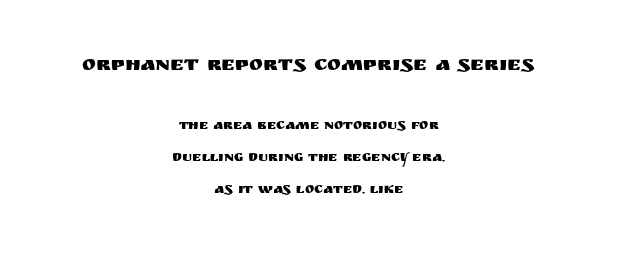
{"italic": "no", "underline": "no", "align": "center", "line_spacing": "loose", "line_spacing_ratio": 2.27, "letter_spacing": "normal", "letter_spacing_em": 0.0, "larger_block": "first", "size_ratio": 1.5, "glyph_px": 21}
